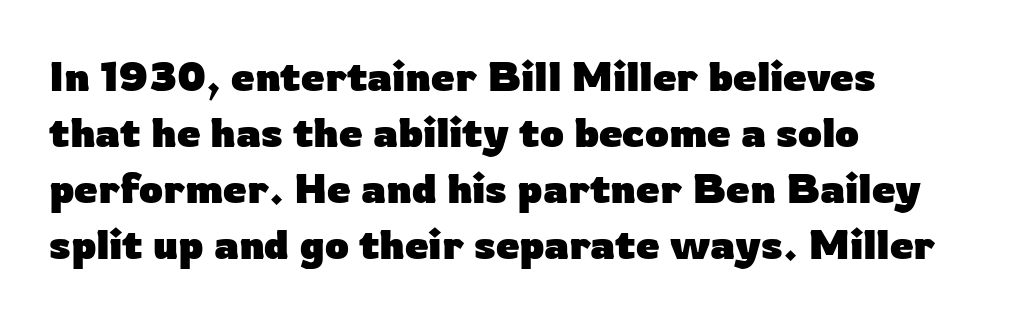
{"serif": "no", "italic": "no", "bold": "yes", "weight": "heavy", "width": "normal", "stroke_contrast": "low", "x_height": "medium", "monospaced": "no", "underline": "no", "align": "left", "line_spacing": "normal", "line_spacing_ratio": 1.33, "letter_spacing": "normal", "letter_spacing_em": 0.0, "glyph_px": 42}
